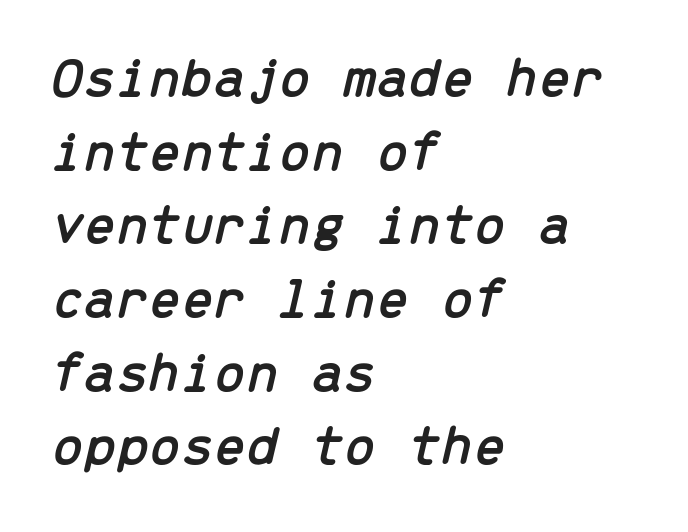
Q: Is the text italic (slanted)? A: Yes, it leans right by about 13 degrees.
Q: Is the text underlined? A: No.
Q: How is the paragraph aligned? A: Left-aligned.
Q: Is the spacing between letters normal or unusually wide? A: Normal.
Q: Is the spacing between lines tight, normal or loose? A: Normal.
Q: Width (condensed, normal, or wide)? A: Normal.
Q: Stroke contrast? A: Low.
Q: x-height? A: Medium.
Q: Monospaced? A: Yes.
